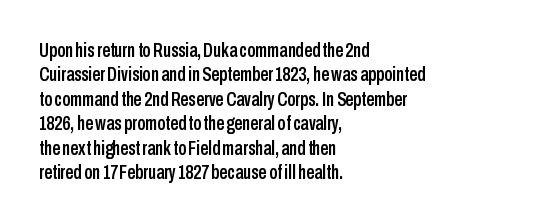
The image shows 20 px text type, upright; set left-aligned, line spacing 1.22x, normal letter spacing, not underlined.
